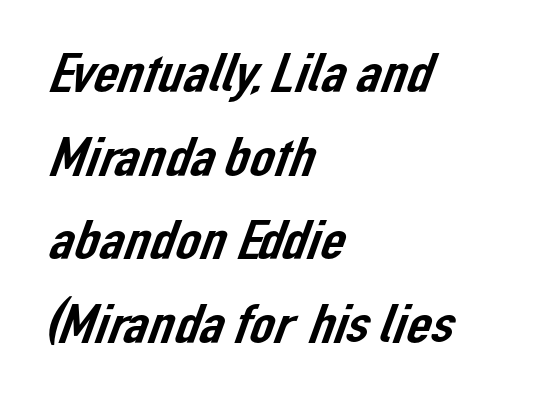
{"serif": "no", "width": "normal", "stroke_contrast": "low", "x_height": "medium", "monospaced": "no", "underline": "no", "align": "left", "line_spacing": "normal", "line_spacing_ratio": 1.52, "letter_spacing": "normal", "letter_spacing_em": 0.0, "glyph_px": 55}
